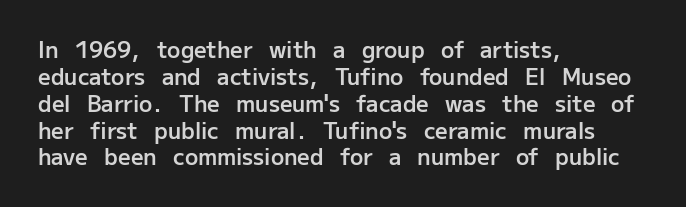
The image shows 22 px text type, upright; set left-aligned, line spacing 1.22x, normal letter spacing, not underlined.
